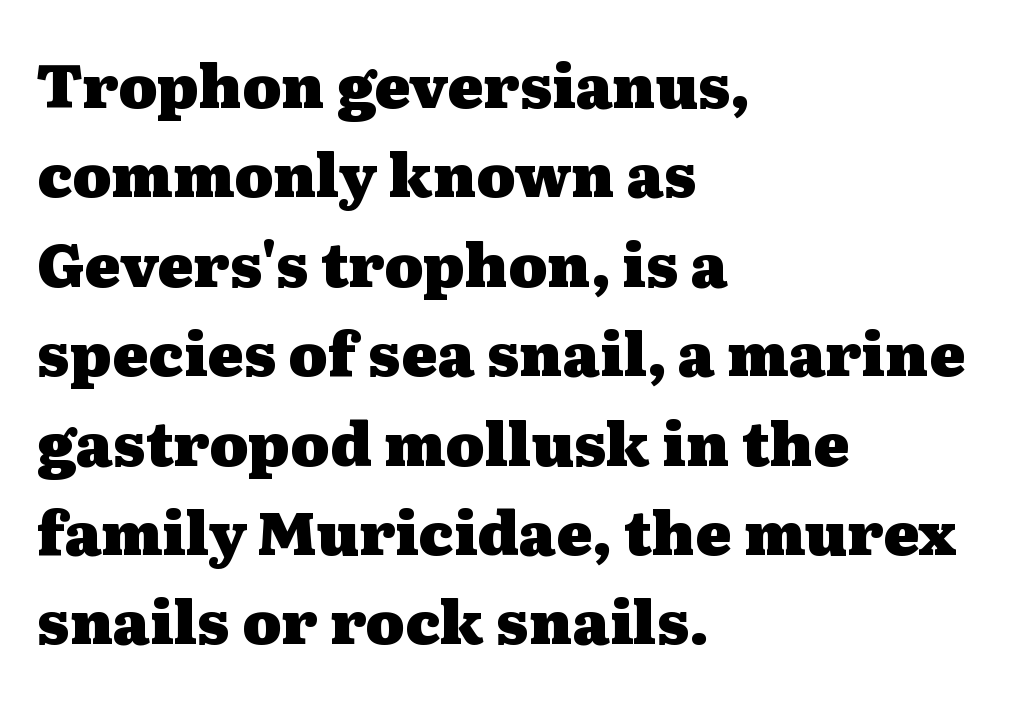
Character widths vary here, with narrow letters taking less room than wide ones. The line texture is even and compact thanks to regular tracking. Is there any slant? The stems are plumb. The passage shown is typeset with a serif family. Has an underline been added? It has not. All the whitespace from short lines collects on the right.
